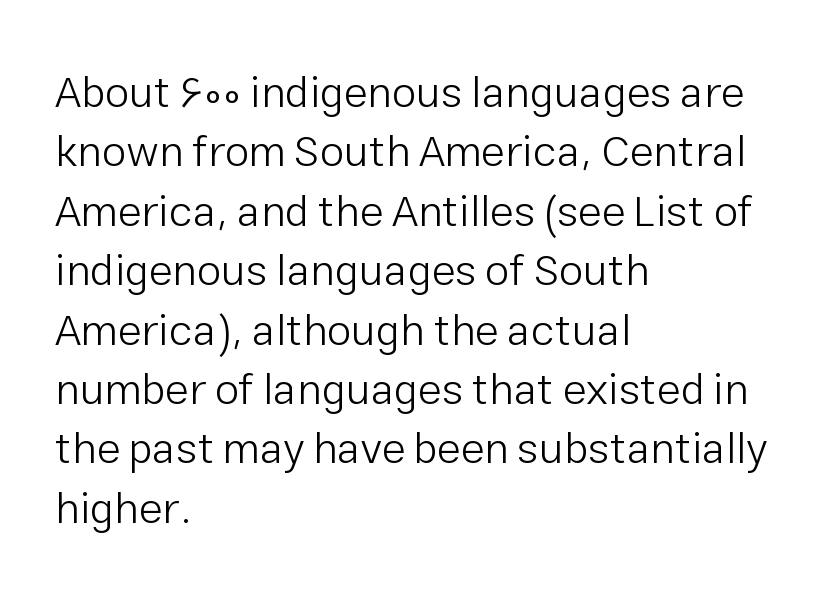
{"serif": "no", "italic": "no", "bold": "no", "weight": "light", "width": "normal", "stroke_contrast": "low", "x_height": "medium", "monospaced": "no", "underline": "no", "align": "left", "line_spacing": "normal", "line_spacing_ratio": 1.35, "letter_spacing": "normal", "letter_spacing_em": 0.0, "glyph_px": 44}
